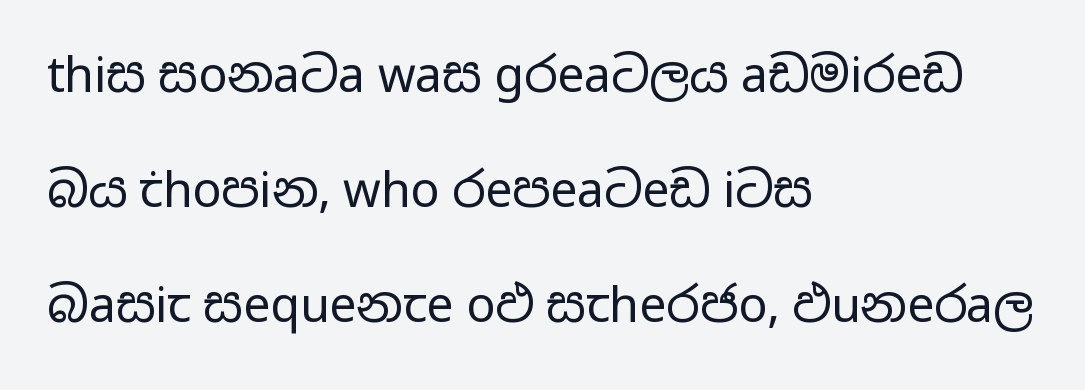
{"serif": "no", "italic": "no", "bold": "no", "weight": "regular", "width": "wide", "stroke_contrast": "low", "x_height": "medium", "monospaced": "no", "underline": "no", "align": "left", "line_spacing": "loose", "line_spacing_ratio": 2.4, "letter_spacing": "normal", "letter_spacing_em": 0.0, "glyph_px": 48}
